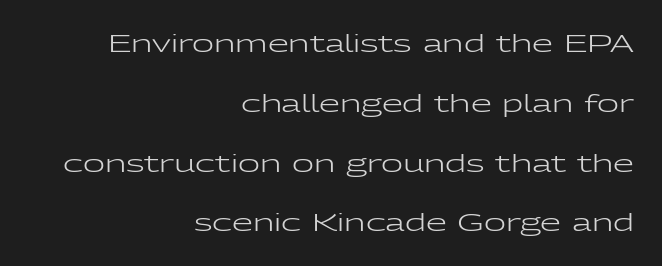
{"italic": "no", "bold": "no", "underline": "no", "align": "right", "line_spacing": "loose", "line_spacing_ratio": 2.49, "letter_spacing": "normal", "letter_spacing_em": 0.0, "glyph_px": 24}
